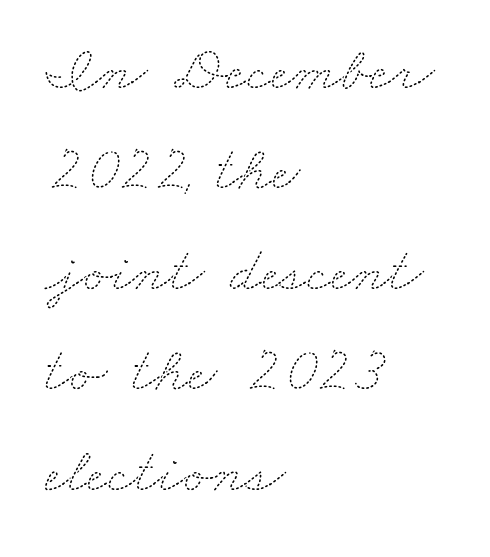
Caption: multi-line text, flush left, ragged right. These lines are rendered in a variable-pitch font. Quick note: interline space is typical. The zone under the glyphs is completely vacant. Heaviness? Minimal to ordinary, like unemphasized prose.
